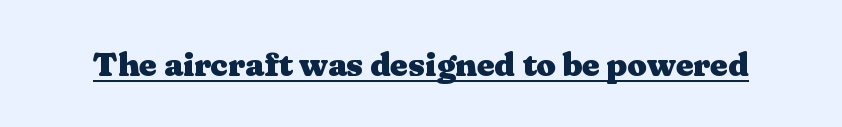
Q: Is the text bold? A: Yes.
Q: Is the text italic (slanted)? A: No, it is upright.
Q: Is the typeface a serif or a sans-serif typeface? A: Serif.
Q: Is the text underlined? A: Yes.
Q: Is the spacing between letters normal or unusually wide? A: Normal.
Q: Width (condensed, normal, or wide)? A: Wide.
Q: Stroke contrast? A: Medium.
Q: x-height? A: Medium.
Q: Monospaced? A: No.
